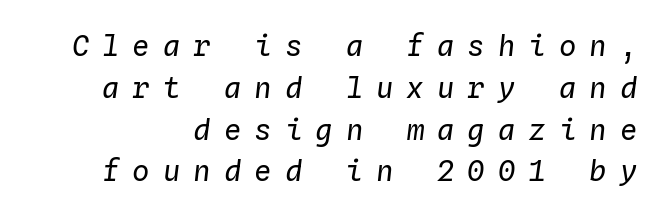
You could count columns in this text — the font is strictly monospaced. On a weight scale, this lands at 450 or below. Is the type slanted? Yes — the strokes lean at a clear angle. The baseline area is clear. Does the leading feel generous? No, just average.
